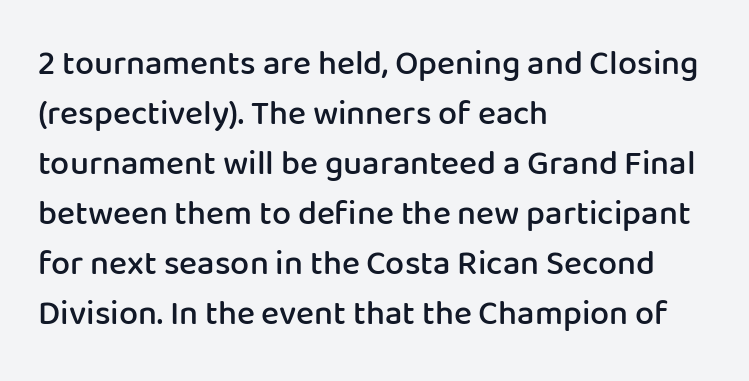
{"serif": "no", "italic": "no", "bold": "semi", "weight": "semibold", "width": "normal", "stroke_contrast": "low", "x_height": "medium", "monospaced": "no", "underline": "no", "align": "left", "line_spacing": "normal", "line_spacing_ratio": 1.47, "letter_spacing": "normal", "letter_spacing_em": 0.0, "glyph_px": 34}
